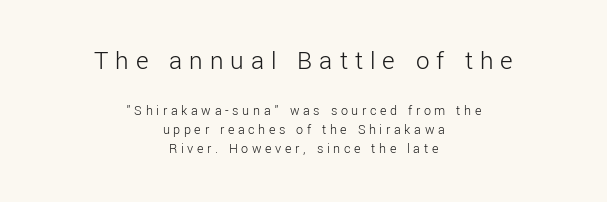
Q: Is the text bold? A: No.
Q: Is the text italic (slanted)? A: No, it is upright.
Q: Is the text underlined? A: No.
Q: How is the paragraph aligned? A: Centered.
Q: Is the spacing between letters normal or unusually wide? A: Unusually wide.
Q: Is the spacing between lines tight, normal or loose? A: Normal.
Q: Which block of text is set in a larger size, the first (top) or the second (bottom)? A: The first (top) one.
